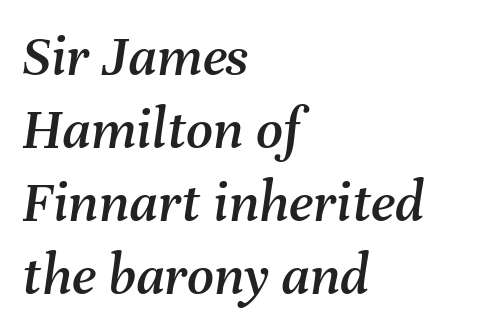
There is no visible air inserted between adjacent glyphs. Every row of glyphs begins at an identical x-position on the left. Emphasis-style slanted type is in use. The baseline area is clear. Spacing verdict: proportional, widths tailored to each character.
